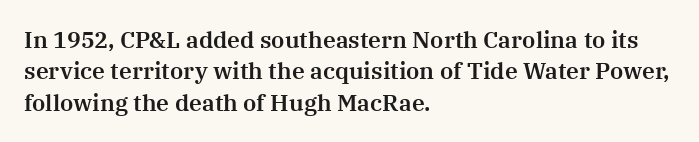
The passage shown is not underscored anywhere. The line texture is even and compact thanks to regular tracking. Nope, not italic — everything's standing straight. Each line starts at the same left margin while the right side varies. Notice how descenders clear the ascenders below comfortably — that's standard leading.
